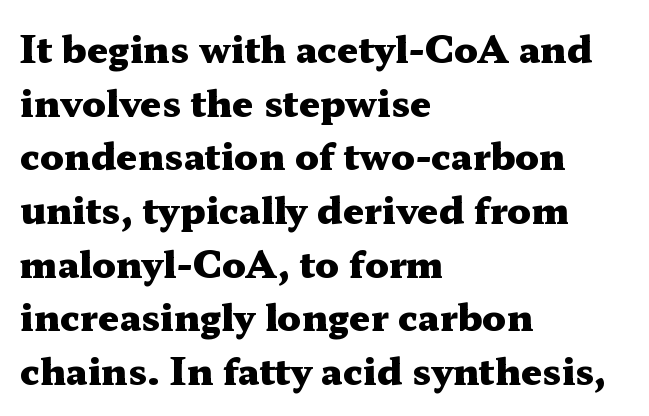
The image shows 37 px heavy, wide serif type, upright; set left-aligned, normal line spacing (1.45x), normal letter spacing, not underlined; medium stroke contrast and a medium x-height.
